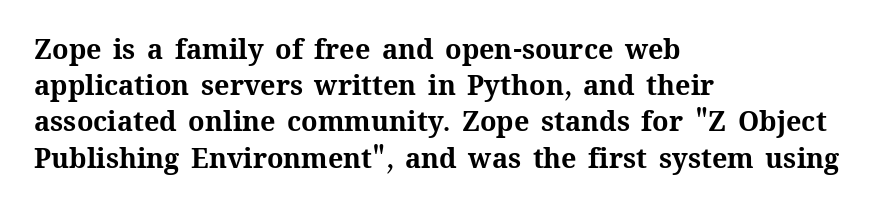
Does the weight exceed regular? Yes, all the way to bold. Inter-character spacing is left at the font's built-in metrics. If you drew a ruler down the left edge, every line would touch it. Only glyphs here, with clear space below each row. This sample keeps an unexceptional amount of space between lines.
